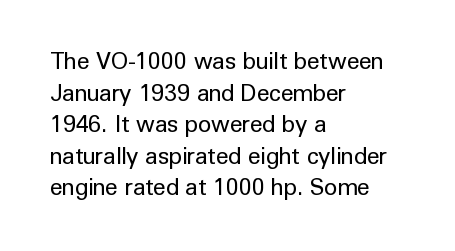
{"italic": "no", "bold": "no", "underline": "no", "align": "left", "line_spacing": "normal", "line_spacing_ratio": 1.37, "letter_spacing": "normal", "letter_spacing_em": 0.0, "glyph_px": 23}
